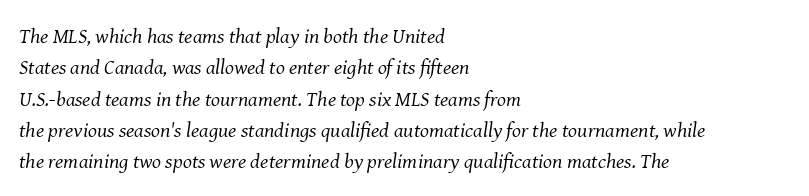
{"italic": "yes", "lean": "right", "slant_degrees": 8, "bold": "no", "underline": "no", "align": "left", "line_spacing": "normal", "line_spacing_ratio": 1.49, "letter_spacing": "normal", "letter_spacing_em": 0.0, "glyph_px": 21}
